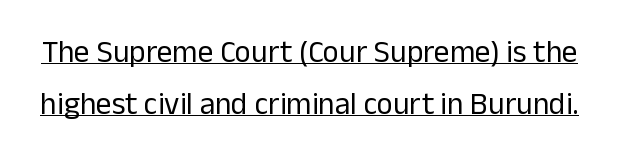
{"serif": "no", "italic": "no", "bold": "no", "weight": "regular", "width": "normal", "stroke_contrast": "low", "x_height": "medium", "monospaced": "no", "underline": "yes", "line_spacing": "normal", "line_spacing_ratio": 1.68, "letter_spacing": "normal", "letter_spacing_em": 0.0, "glyph_px": 31}
